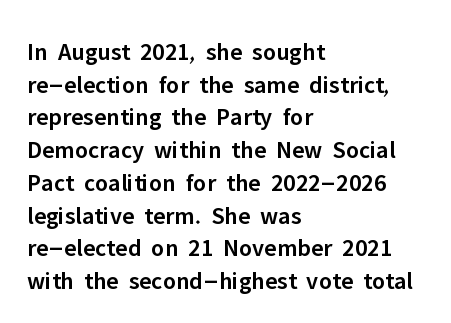
{"italic": "no", "bold": "semi", "underline": "no", "align": "left", "line_spacing": "normal", "line_spacing_ratio": 1.31, "letter_spacing": "normal", "letter_spacing_em": 0.0, "glyph_px": 25}
